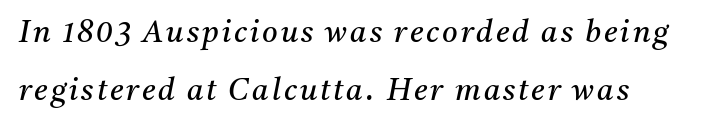
Q: Is the text bold? A: No.
Q: Is the text italic (slanted)? A: Yes, it leans right by about 11 degrees.
Q: Is the typeface a serif or a sans-serif typeface? A: Serif.
Q: Is the text underlined? A: No.
Q: How is the paragraph aligned? A: Left-aligned.
Q: Is the spacing between lines tight, normal or loose? A: Loose.
Q: Width (condensed, normal, or wide)? A: Normal.
Q: Stroke contrast? A: Medium.
Q: x-height? A: Medium.
Q: Monospaced? A: No.
